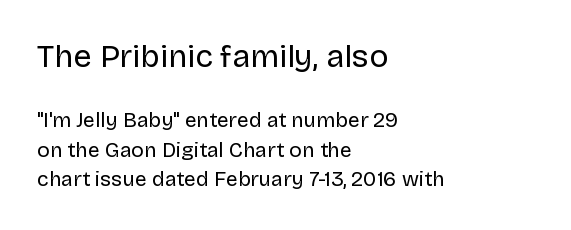
The designer left line spacing at the default. Style check: upright. The typesetter chose a ragged-right arrangement here. Tracking here is standard; glyphs follow each other at the usual distance. The letters carry no serifs — their stems end cleanly without finishing strokes. Descenders are the only things crossing below the line.
